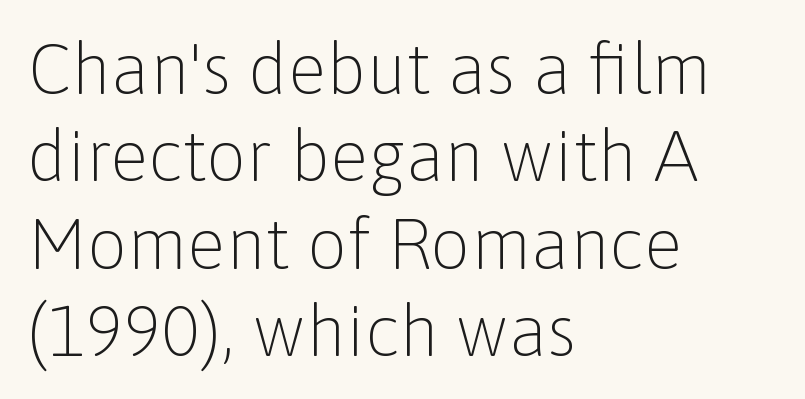
{"serif": "no", "italic": "no", "bold": "no", "weight": "light", "width": "normal", "stroke_contrast": "low", "x_height": "medium", "monospaced": "no", "underline": "no", "align": "left", "line_spacing_ratio": 1.23, "letter_spacing": "normal", "letter_spacing_em": 0.0, "glyph_px": 71}
